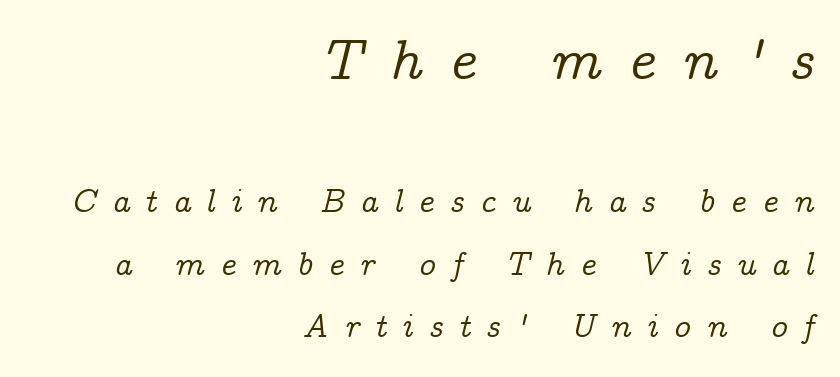
Proportional: the letters do not fall into vertical columns. The space directly below the letters is spotless. Leftover space on each line is placed entirely before the opening word. Loose tracking; the words dissolve into strings of separated letters. Quick note: interline space is abundant.
